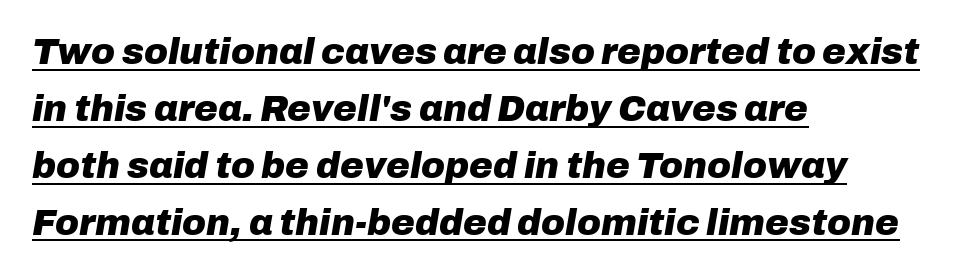
The rendering applies a slant to the glyphs. In terms of letterspacing, this is plain default setting. Visually the block forms a straight wall on the left and a jagged coastline on the right. Looks like regular typesetting: each glyph gets only the width it needs.
